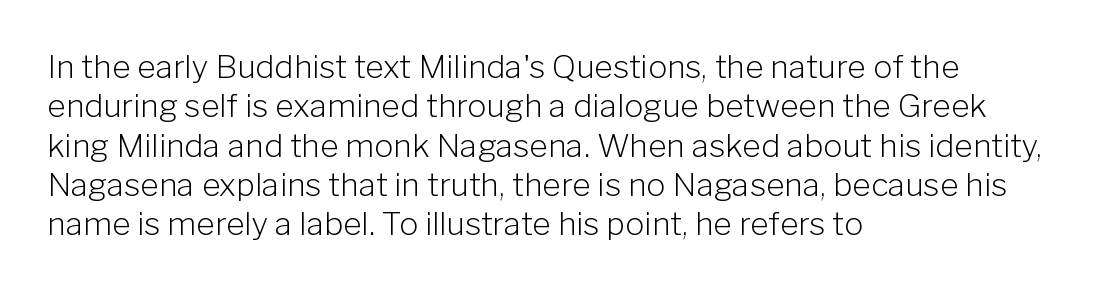
Q: Is the text bold? A: No.
Q: Is the text italic (slanted)? A: No, it is upright.
Q: Is the typeface a serif or a sans-serif typeface? A: Sans-serif.
Q: Is the text underlined? A: No.
Q: How is the paragraph aligned? A: Left-aligned.
Q: Is the spacing between letters normal or unusually wide? A: Normal.
Q: Width (condensed, normal, or wide)? A: Normal.
Q: Stroke contrast? A: Low.
Q: x-height? A: Medium.
Q: Monospaced? A: No.
